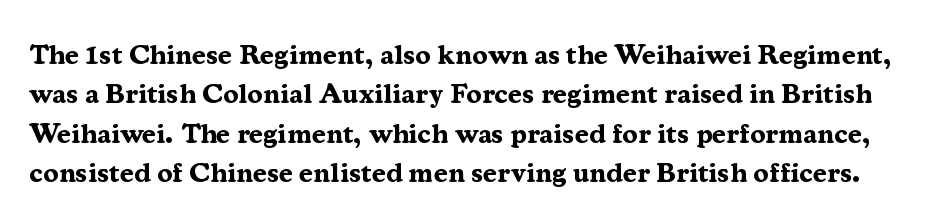
{"serif": "yes", "italic": "no", "bold": "yes", "weight": "bold", "width": "normal", "stroke_contrast": "medium", "x_height": "medium", "monospaced": "no", "underline": "no", "line_spacing": "normal", "line_spacing_ratio": 1.41, "letter_spacing": "normal", "letter_spacing_em": 0.0, "glyph_px": 28}
